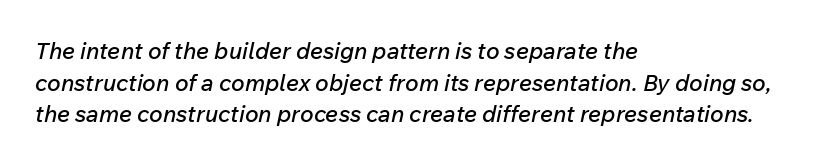
The image shows 23 px text type, italic (leaning right); set left-aligned, normal line spacing (1.38x), normal letter spacing, not underlined.
